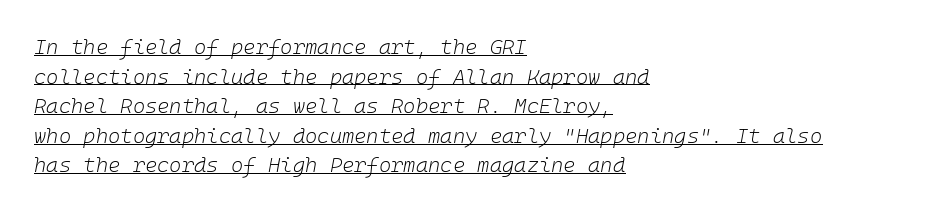
{"italic": "yes", "lean": "right", "slant_degrees": 10, "bold": "no", "underline": "yes", "align": "left", "line_spacing": "normal", "line_spacing_ratio": 1.41, "letter_spacing": "normal", "letter_spacing_em": 0.0, "glyph_px": 21}
